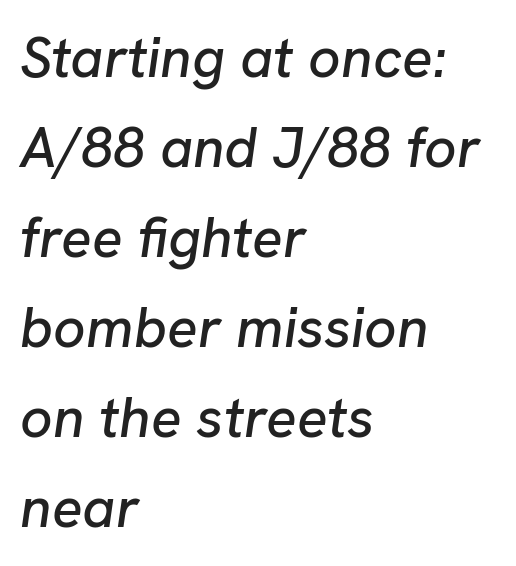
Q: Is the text italic (slanted)? A: Yes, it leans right by about 8 degrees.
Q: Is the text underlined? A: No.
Q: How is the paragraph aligned? A: Left-aligned.
Q: Is the spacing between letters normal or unusually wide? A: Normal.
Q: Is the spacing between lines tight, normal or loose? A: Normal.
Q: Width (condensed, normal, or wide)? A: Normal.
Q: Stroke contrast? A: Low.
Q: x-height? A: Medium.
Q: Monospaced? A: No.
